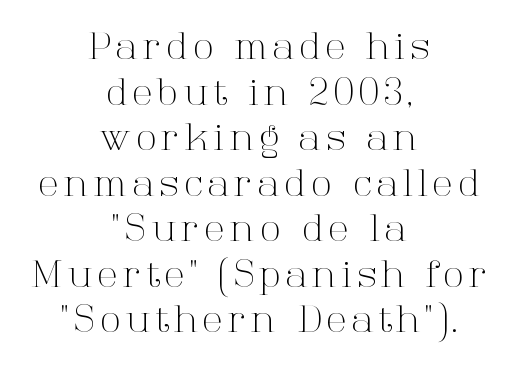
The gap between lines stays unmarked. Designer's note — italics off, roman on. The glyphs in this specimen are seriffed. Letters have the restrained weight of plain body copy at most.
